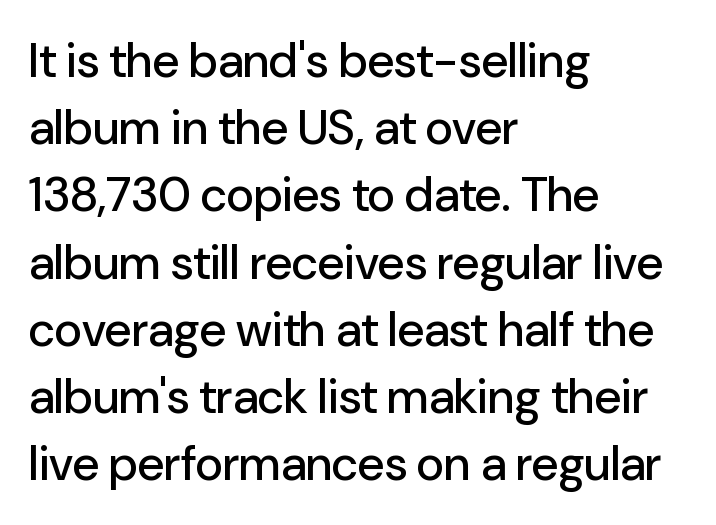
The image shows 48 px sans-serif type, upright; set left-aligned, normal line spacing (1.4x), normal letter spacing, not underlined; low stroke contrast and a medium x-height.
